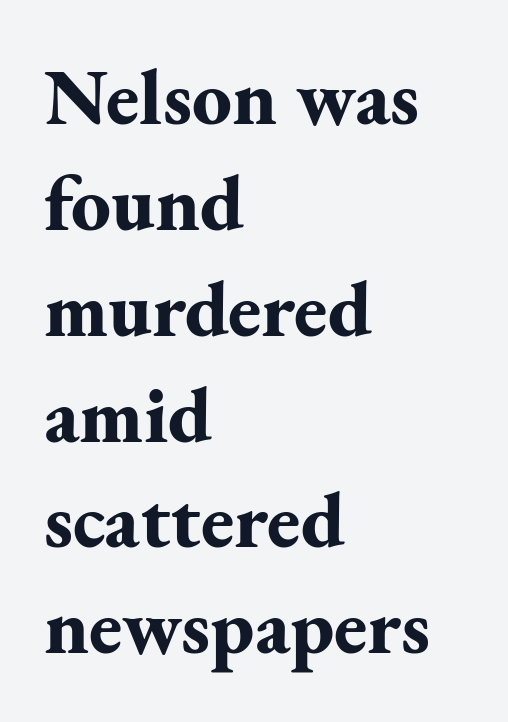
Q: Is the text bold? A: Yes.
Q: Is the text italic (slanted)? A: No, it is upright.
Q: Is the typeface a serif or a sans-serif typeface? A: Serif.
Q: Is the text underlined? A: No.
Q: How is the paragraph aligned? A: Left-aligned.
Q: Is the spacing between letters normal or unusually wide? A: Normal.
Q: Is the spacing between lines tight, normal or loose? A: Normal.
Q: Width (condensed, normal, or wide)? A: Normal.
Q: Stroke contrast? A: Medium.
Q: x-height? A: Small.
Q: Monospaced? A: No.
